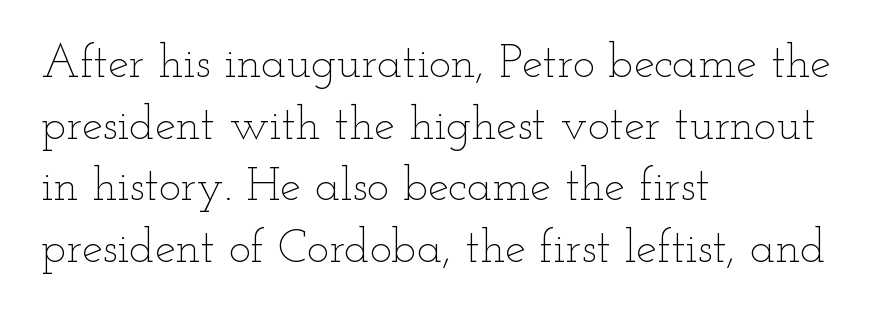
Here the designer chose a conventional face with non-uniform glyph widths. Does extra space separate the letters? No, they use regular spacing. Honestly, there is no underline to notice here at all. Summary of vertical rhythm: regular, with standard interline spacing.
